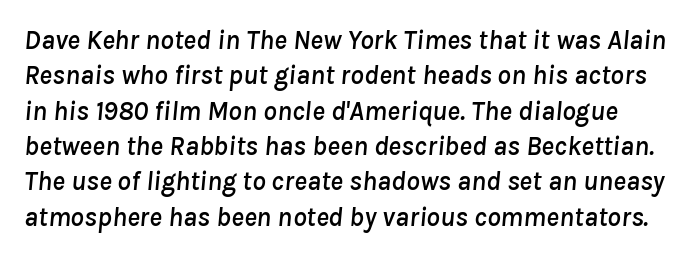
The glyphs look as if they've been sheared to an angle. What stands out about the letter spacing? Nothing — it is the standard amount. In terms of leading, this rendering sits right in the middle. Descender tails drop into unmarked territory.
